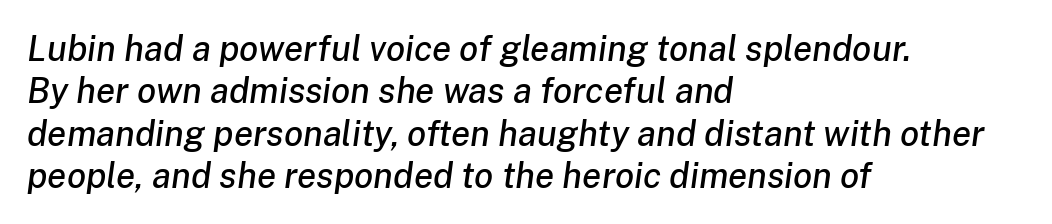
{"italic": "yes", "lean": "right", "slant_degrees": 8, "width": "normal", "stroke_contrast": "low", "x_height": "medium", "monospaced": "no", "underline": "no", "align": "left", "line_spacing_ratio": 1.21, "letter_spacing": "normal", "letter_spacing_em": 0.0, "glyph_px": 35}
